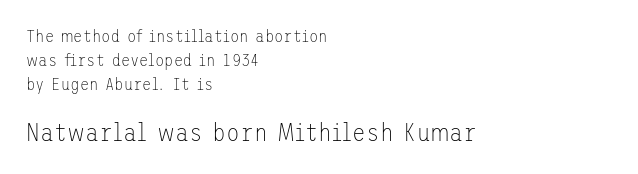
The image shows 25 px text type, upright; set left-aligned, normal line spacing (1.42x), normal letter spacing, not underlined; the second (bottom) block is 1.47x larger.
